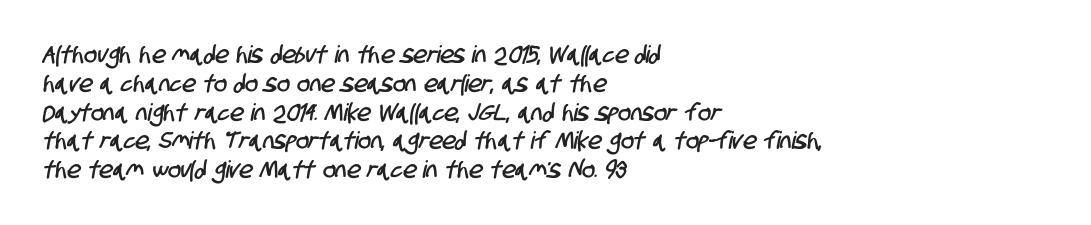
{"underline": "no", "align": "left", "line_spacing_ratio": 1.2, "letter_spacing": "normal", "letter_spacing_em": 0.0, "glyph_px": 24}
